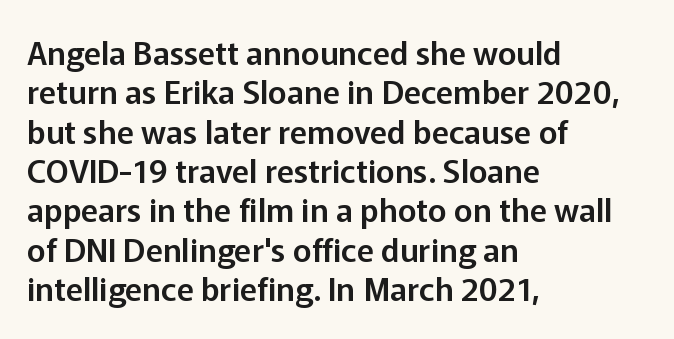
Q: Is the text italic (slanted)? A: No, it is upright.
Q: Is the typeface a serif or a sans-serif typeface? A: Sans-serif.
Q: Is the text underlined? A: No.
Q: How is the paragraph aligned? A: Left-aligned.
Q: Is the spacing between letters normal or unusually wide? A: Normal.
Q: Width (condensed, normal, or wide)? A: Normal.
Q: Stroke contrast? A: Low.
Q: x-height? A: Medium.
Q: Monospaced? A: No.
